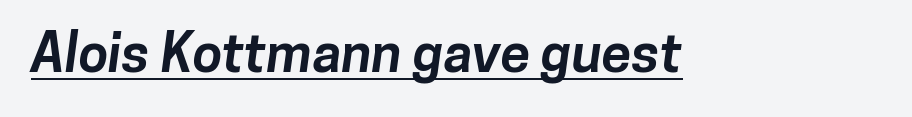
The image shows 54 px bold sans-serif type; set normal letter spacing, underlined; low stroke contrast and a medium x-height.
